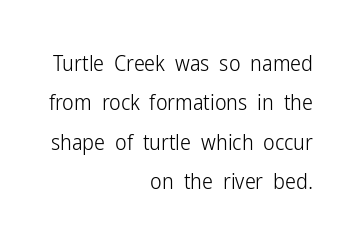
Q: Is the text bold? A: No.
Q: Is the text italic (slanted)? A: No, it is upright.
Q: Is the text underlined? A: No.
Q: How is the paragraph aligned? A: Right-aligned.
Q: Is the spacing between letters normal or unusually wide? A: Normal.
